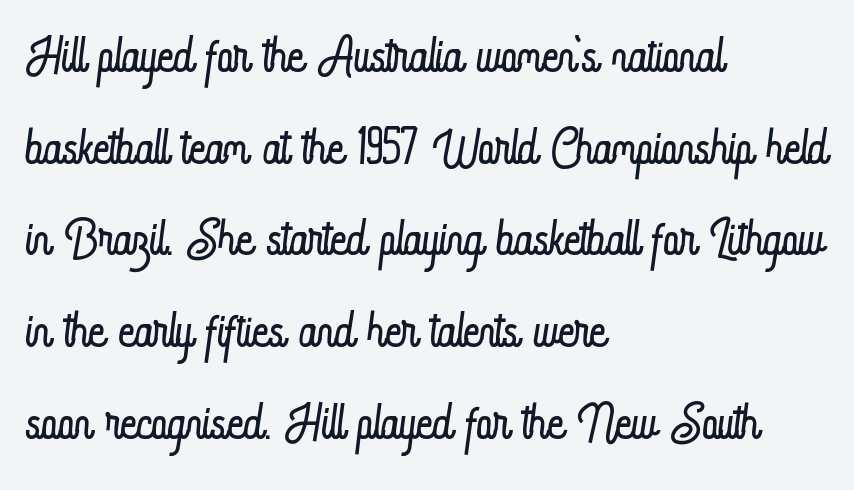
Q: Is the text bold? A: No.
Q: Is the text underlined? A: No.
Q: How is the paragraph aligned? A: Left-aligned.
Q: Is the spacing between letters normal or unusually wide? A: Normal.
Q: Is the spacing between lines tight, normal or loose? A: Normal.
Q: Width (condensed, normal, or wide)? A: Condensed.
Q: Stroke contrast? A: Low.
Q: x-height? A: Small.
Q: Monospaced? A: No.
